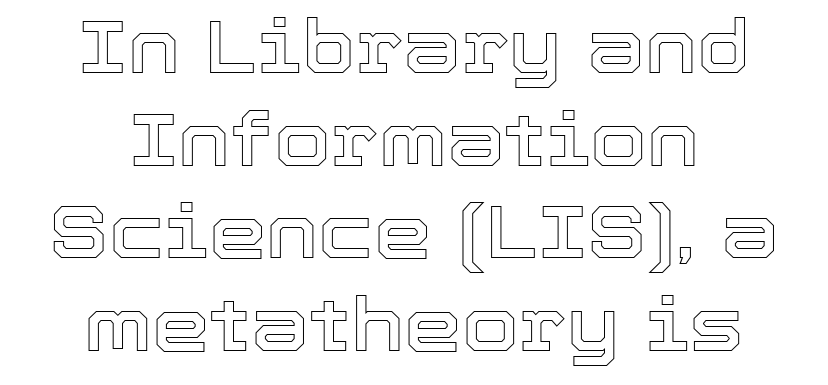
{"italic": "no", "width": "normal", "x_height": "medium", "monospaced": "no", "underline": "no", "align": "center", "line_spacing": "normal", "line_spacing_ratio": 1.27, "letter_spacing": "normal", "letter_spacing_em": 0.0, "glyph_px": 73}
